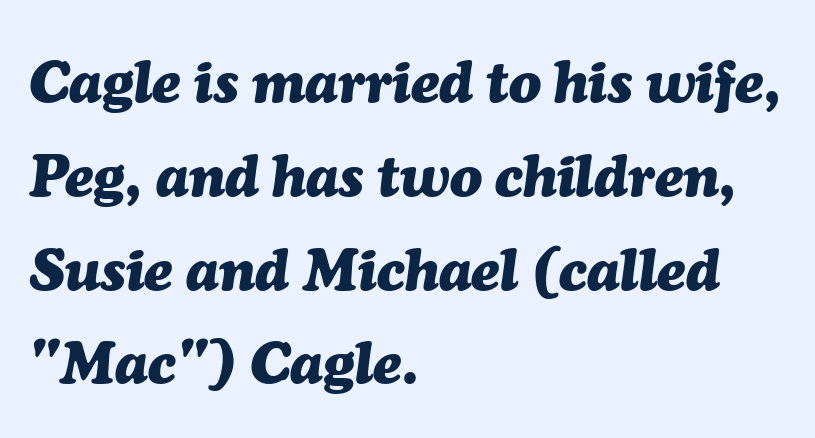
The image shows 59 px heavy type, italic (leaning right); set left-aligned, normal line spacing (1.59x), normal letter spacing, not underlined; medium stroke contrast and a medium x-height.
